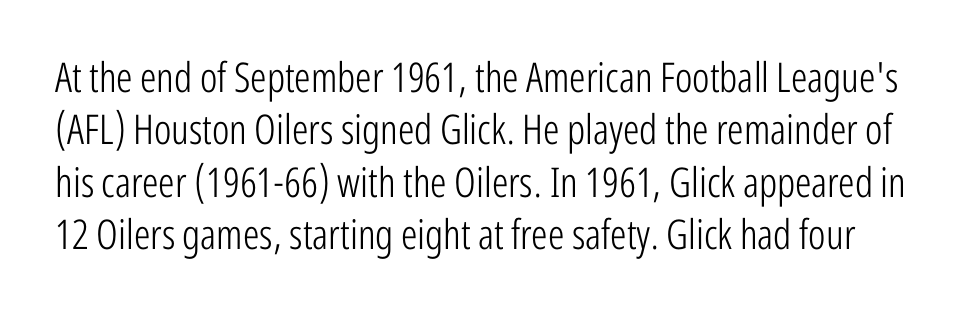
The type family on display is of the sans-serif kind. These lines are rendered in a variable-pitch font. Default kerning and tracking; the words read as compact shapes. Each stroke keeps to a modest, everyday thickness or less.
